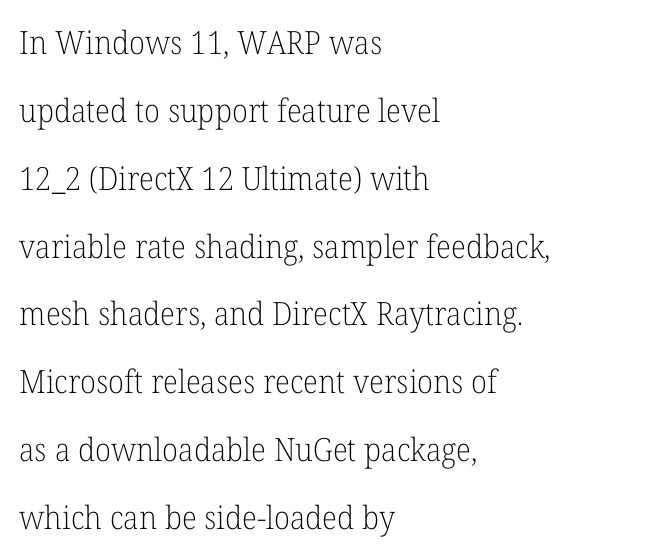
{"serif": "yes", "italic": "no", "bold": "no", "weight": "light", "width": "normal", "stroke_contrast": "low", "x_height": "medium", "monospaced": "no", "underline": "no", "align": "left", "line_spacing": "loose", "line_spacing_ratio": 2.12, "letter_spacing": "normal", "letter_spacing_em": 0.0, "glyph_px": 32}
